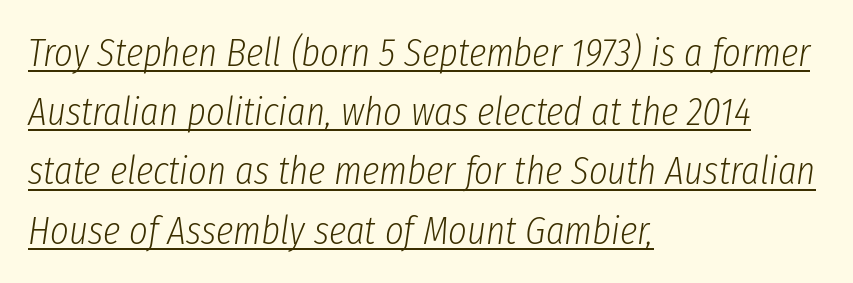
The image shows 40 px light, condensed type, italic (leaning right); set left-aligned, normal line spacing (1.48x), normal letter spacing, underlined; low stroke contrast and a medium x-height.
